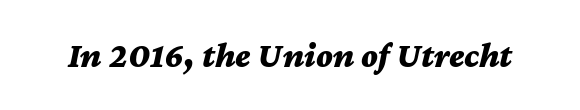
Q: Is the text bold? A: Yes.
Q: Is the text italic (slanted)? A: Yes, it leans right by about 12 degrees.
Q: Is the text underlined? A: No.
Q: Is the spacing between letters normal or unusually wide? A: Normal.
Q: Width (condensed, normal, or wide)? A: Wide.
Q: Stroke contrast? A: Medium.
Q: x-height? A: Medium.
Q: Monospaced? A: No.
